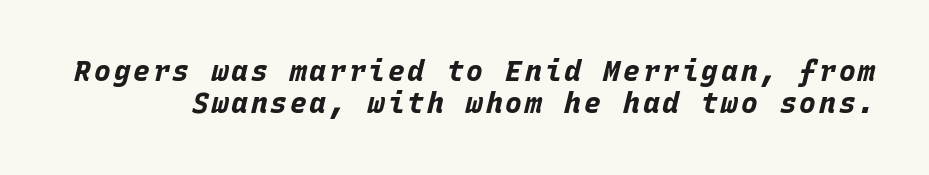
The image shows 28 px bold type, italic (leaning right), monospaced; set line spacing 1.16x, not underlined; low stroke contrast and a large x-height.
